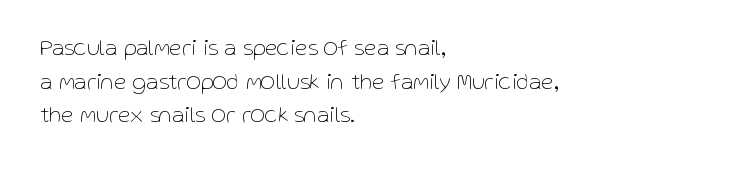
{"italic": "no", "bold": "no", "underline": "no", "align": "left", "line_spacing": "normal", "line_spacing_ratio": 1.46, "letter_spacing": "normal", "letter_spacing_em": 0.0, "glyph_px": 23}
